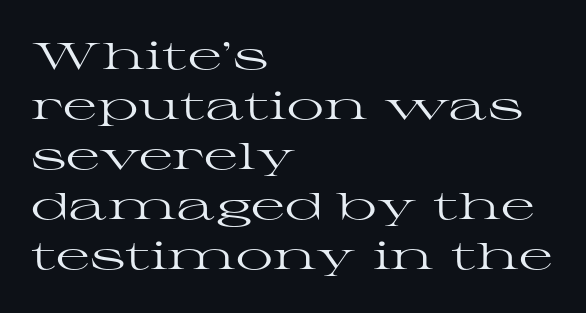
The image shows 37 px regular-weight, wide serif type, upright; set left-aligned, normal line spacing (1.35x), normal letter spacing, not underlined; high stroke contrast and a medium x-height.
